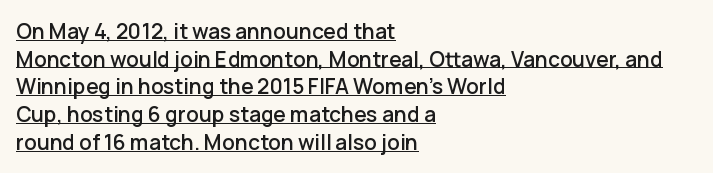
The image shows 21 px text type, upright; set left-aligned, normal line spacing (1.32x), normal letter spacing, underlined.
